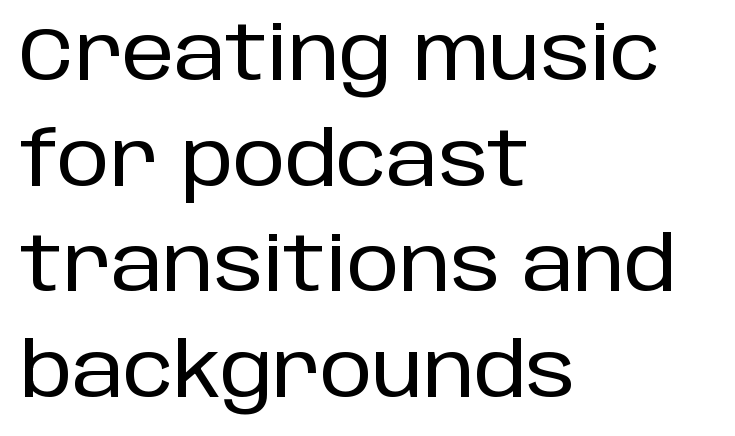
The rendering uses a moderate line-height, typical for paragraphs. The font's upright variant was chosen for this text. You can tell from the bare stems that sans-serif type was used. These lines are set flush left with a ragged right edge. The glyphs are unaccompanied by any horizontal stroke below them. The tracking reads as untouched default to a designer's eye.
